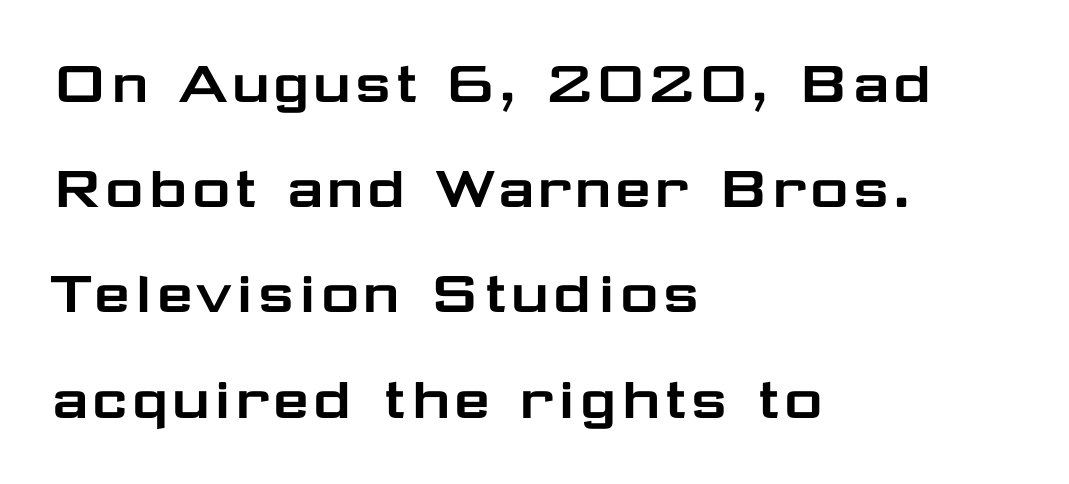
Serifs: no, the terminals of the letterforms are clean. The lines are quadded left. This sample has the flowing, uneven cadence of proportional lettering. The zone under the glyphs is completely vacant. The letters stand upright; this is a roman face.
